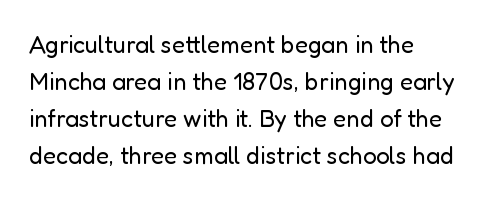
The letters stand upright; this is a roman face. Nothing unusual about the tracking: characters are spaced as the font intends. Descenders hang freely into open space. These glyphs show unthickened strokes, regular width or finer. The passage shown stacks its lines at a standard gap.
